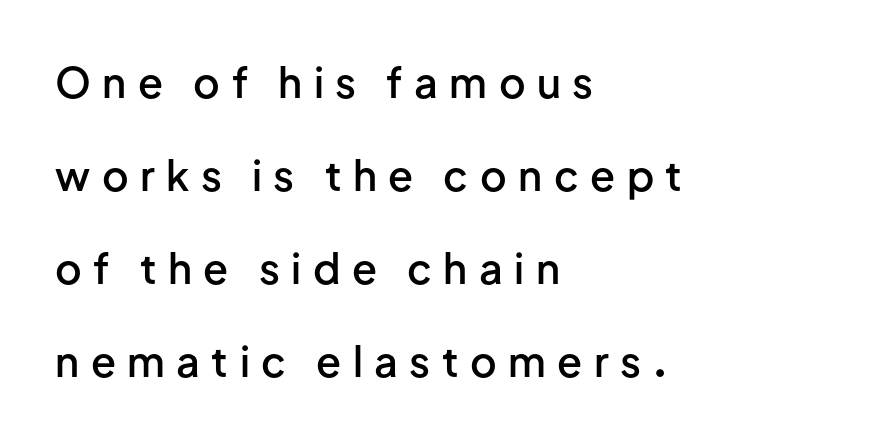
Q: Is the text bold? A: Semi-bold.
Q: Is the text italic (slanted)? A: No, it is upright.
Q: Is the typeface a serif or a sans-serif typeface? A: Sans-serif.
Q: Is the text underlined? A: No.
Q: How is the paragraph aligned? A: Left-aligned.
Q: Is the spacing between letters normal or unusually wide? A: Unusually wide.
Q: Is the spacing between lines tight, normal or loose? A: Loose.
Q: Width (condensed, normal, or wide)? A: Normal.
Q: Stroke contrast? A: Low.
Q: x-height? A: Medium.
Q: Monospaced? A: No.
